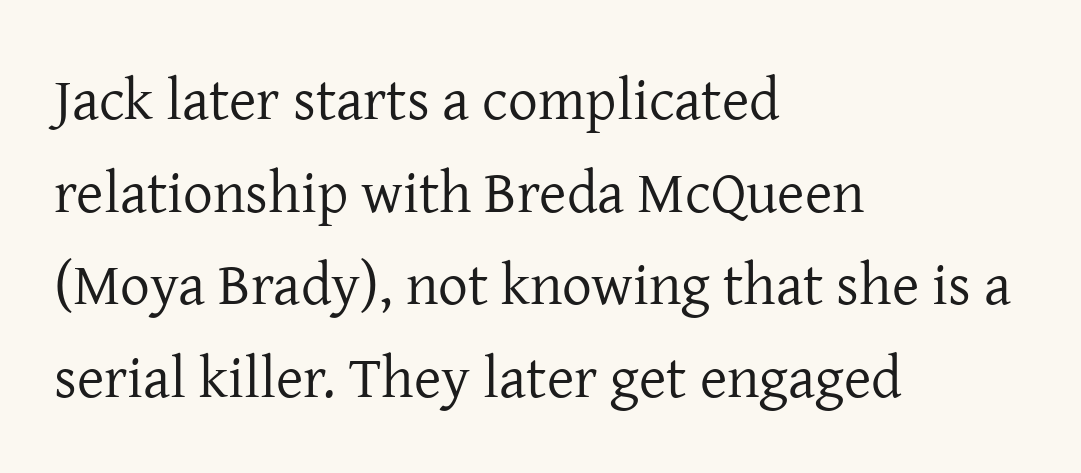
{"serif": "yes", "italic": "no", "bold": "no", "weight": "regular", "width": "normal", "stroke_contrast": "low", "x_height": "medium", "monospaced": "no", "underline": "no", "align": "left", "line_spacing": "normal", "line_spacing_ratio": 1.57, "letter_spacing": "normal", "letter_spacing_em": 0.0, "glyph_px": 59}
